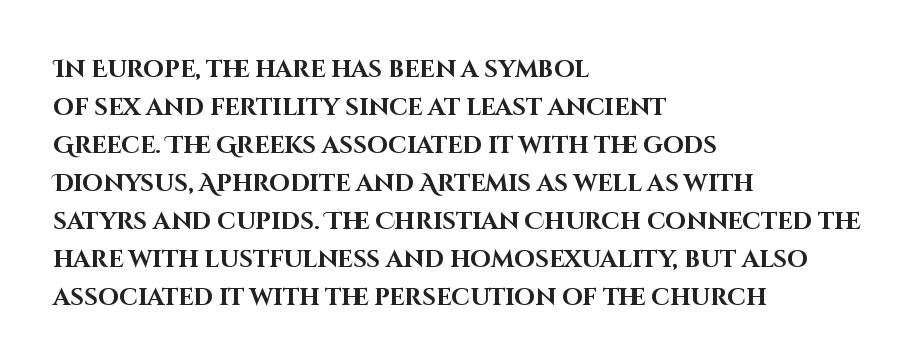
{"italic": "no", "bold": "yes", "underline": "no", "align": "left", "line_spacing": "normal", "line_spacing_ratio": 1.58, "letter_spacing": "normal", "letter_spacing_em": 0.0, "glyph_px": 24}
